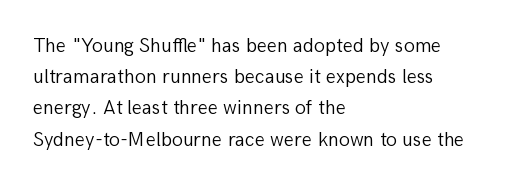
{"italic": "no", "bold": "no", "underline": "no", "align": "left", "line_spacing": "normal", "line_spacing_ratio": 1.56, "letter_spacing": "normal", "letter_spacing_em": 0.0, "glyph_px": 20}
